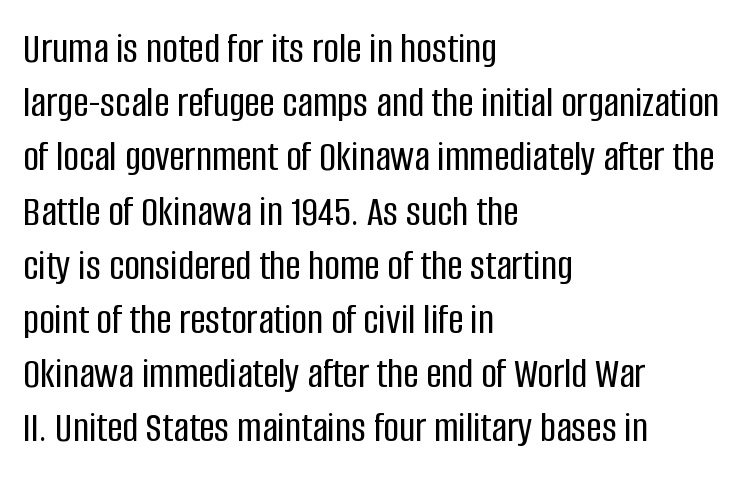
Lines of text with bare space underneath. These lines were composed using upright roman letters. Students, observe: this is what conventionally led text looks like. These lines are rendered in a variable-pitch font.
